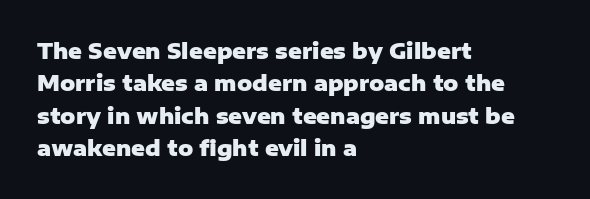
{"italic": "no", "bold": "yes", "underline": "no", "align": "left", "line_spacing": "normal", "line_spacing_ratio": 1.54, "letter_spacing": "normal", "letter_spacing_em": 0.0, "glyph_px": 21}
